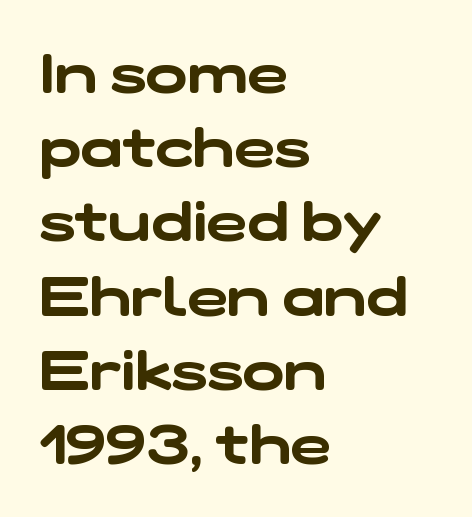
Q: Is the typeface a serif or a sans-serif typeface? A: Sans-serif.
Q: Is the text underlined? A: No.
Q: How is the paragraph aligned? A: Left-aligned.
Q: Is the spacing between letters normal or unusually wide? A: Normal.
Q: Is the spacing between lines tight, normal or loose? A: Normal.
Q: Width (condensed, normal, or wide)? A: Wide.
Q: Stroke contrast? A: Low.
Q: x-height? A: Medium.
Q: Monospaced? A: No.
